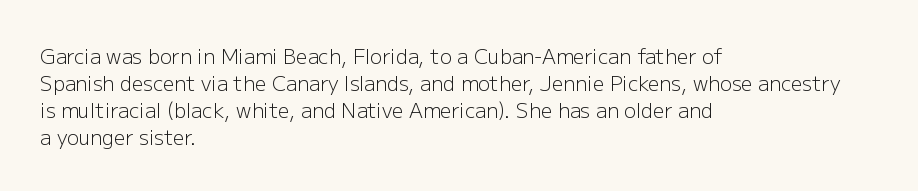
The image shows 20 px text type, upright; set left-aligned, normal line spacing (1.35x), normal letter spacing, not underlined.
